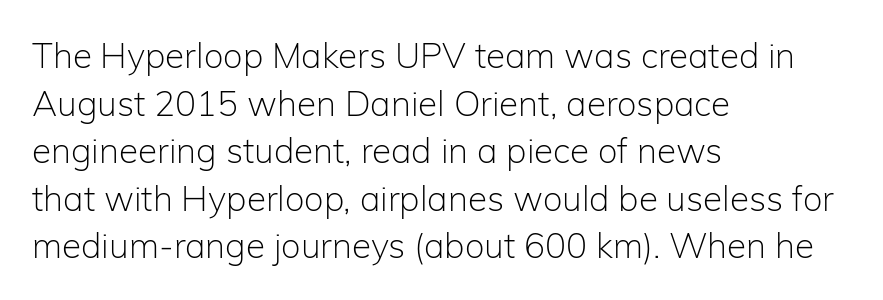
The image shows 35 px light sans-serif type, upright; set left-aligned, normal line spacing (1.36x), normal letter spacing, not underlined; low stroke contrast and a medium x-height.
